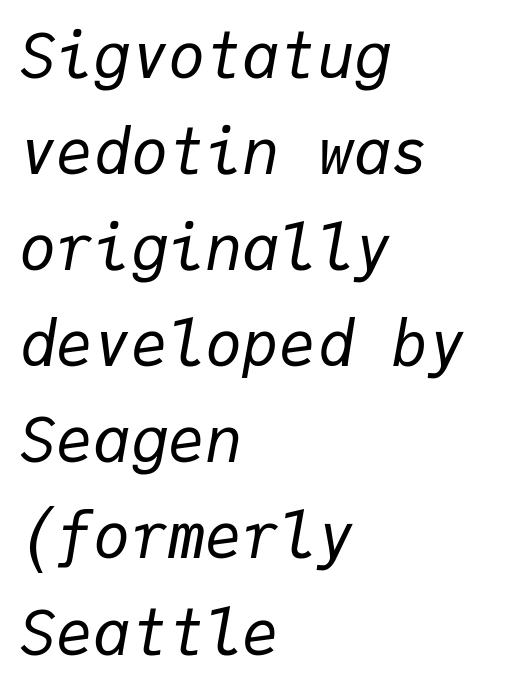
Q: Is the text bold? A: No.
Q: Is the text italic (slanted)? A: Yes, it leans right by about 9 degrees.
Q: Is the text underlined? A: No.
Q: How is the paragraph aligned? A: Left-aligned.
Q: Is the spacing between letters normal or unusually wide? A: Normal.
Q: Is the spacing between lines tight, normal or loose? A: Normal.
Q: Width (condensed, normal, or wide)? A: Normal.
Q: Stroke contrast? A: Low.
Q: x-height? A: Medium.
Q: Monospaced? A: Yes.
